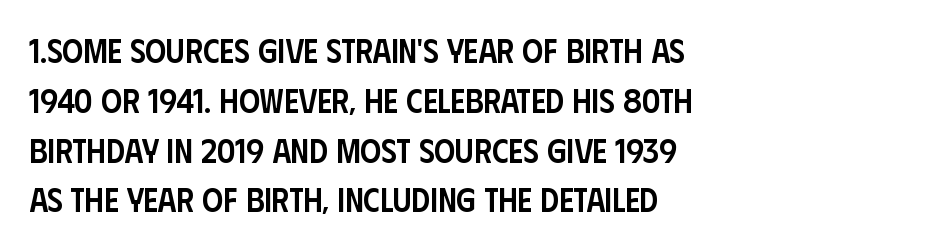
Q: Is the text bold? A: Semi-bold.
Q: Is the text italic (slanted)? A: No, it is upright.
Q: Is the typeface a serif or a sans-serif typeface? A: Sans-serif.
Q: Is the text underlined? A: No.
Q: How is the paragraph aligned? A: Left-aligned.
Q: Is the spacing between letters normal or unusually wide? A: Normal.
Q: Is the spacing between lines tight, normal or loose? A: Normal.
Q: Width (condensed, normal, or wide)? A: Condensed.
Q: Stroke contrast? A: Low.
Q: x-height? A: Large.
Q: Monospaced? A: No.
